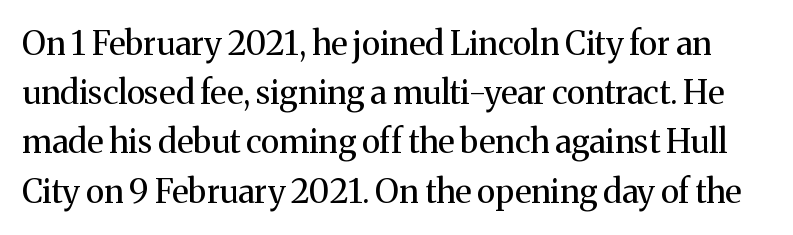
Q: Is the text bold? A: No.
Q: Is the text italic (slanted)? A: No, it is upright.
Q: Is the typeface a serif or a sans-serif typeface? A: Serif.
Q: Is the text underlined? A: No.
Q: Is the spacing between letters normal or unusually wide? A: Normal.
Q: Is the spacing between lines tight, normal or loose? A: Normal.
Q: Width (condensed, normal, or wide)? A: Normal.
Q: Stroke contrast? A: Medium.
Q: x-height? A: Medium.
Q: Monospaced? A: No.
